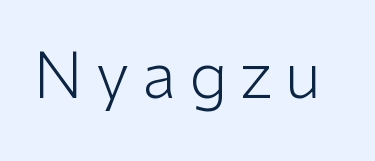
Q: Is the text bold? A: No.
Q: Is the text italic (slanted)? A: No, it is upright.
Q: Is the typeface a serif or a sans-serif typeface? A: Sans-serif.
Q: Is the text underlined? A: No.
Q: Is the spacing between letters normal or unusually wide? A: Unusually wide.
Q: Width (condensed, normal, or wide)? A: Normal.
Q: Stroke contrast? A: Low.
Q: x-height? A: Medium.
Q: Monospaced? A: No.
